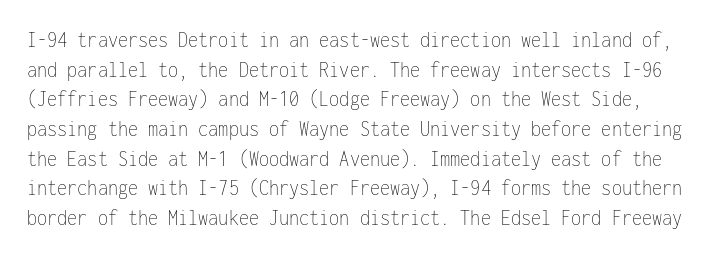
The image shows 23 px text type, upright; set normal line spacing (1.29x), normal letter spacing, not underlined.
